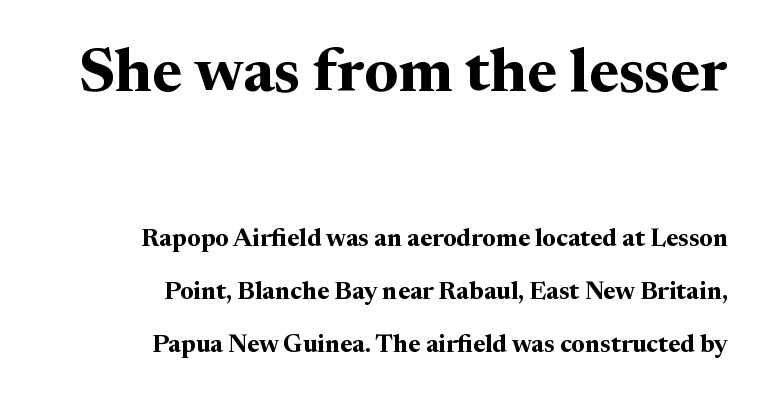
Reading down the column, the eye jumps a long way to each next line. Which chunk is bigger? The first one — the top block dwarfs the bottom. The type family on display is of the serif kind. The area under the type is left untouched. Here the designer chose a conventional face with non-uniform glyph widths.
